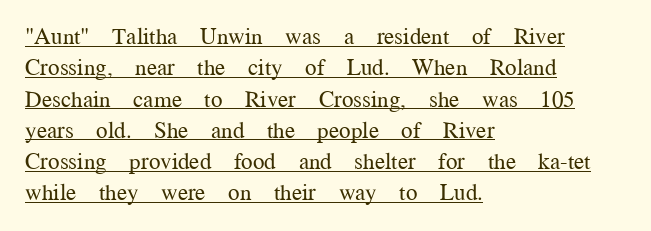
Typeset ragged right — the left edge is the straight one. No extra ink here — the face is not bold. This sample uses an upright cut, with every glyph sitting square on the baseline. In designer terms, the underline attribute is active on this setting.
